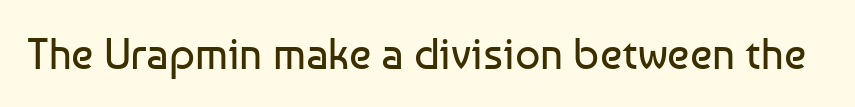
A roman cut, with each character standing at attention. Spacing between characters is what you'd get straight out of the box. A typesetter would call this proportional, since set widths differ per character. Check where the strokes stop: nothing finishes them off — pure sans.
